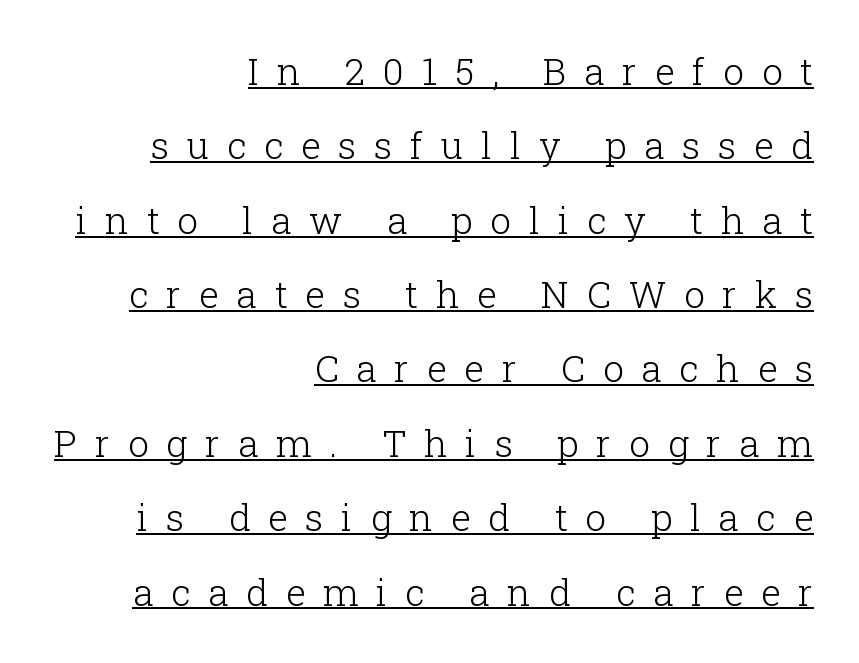
{"serif": "yes", "italic": "no", "bold": "no", "weight": "light", "width": "normal", "stroke_contrast": "low", "x_height": "medium", "monospaced": "no", "underline": "yes", "align": "right", "line_spacing": "loose", "line_spacing_ratio": 2.01, "letter_spacing": "wide", "letter_spacing_em": 0.48, "glyph_px": 37}
